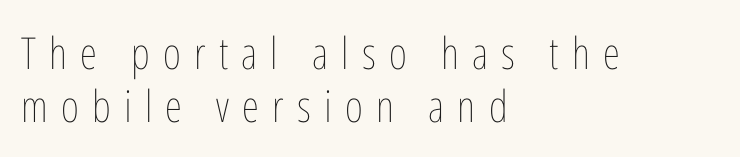
{"italic": "no", "bold": "no", "weight": "thin", "width": "condensed", "stroke_contrast": "low", "x_height": "medium", "monospaced": "no", "underline": "no", "align": "left", "line_spacing_ratio": 1.21, "letter_spacing": "wide", "letter_spacing_em": 0.3, "glyph_px": 44}
